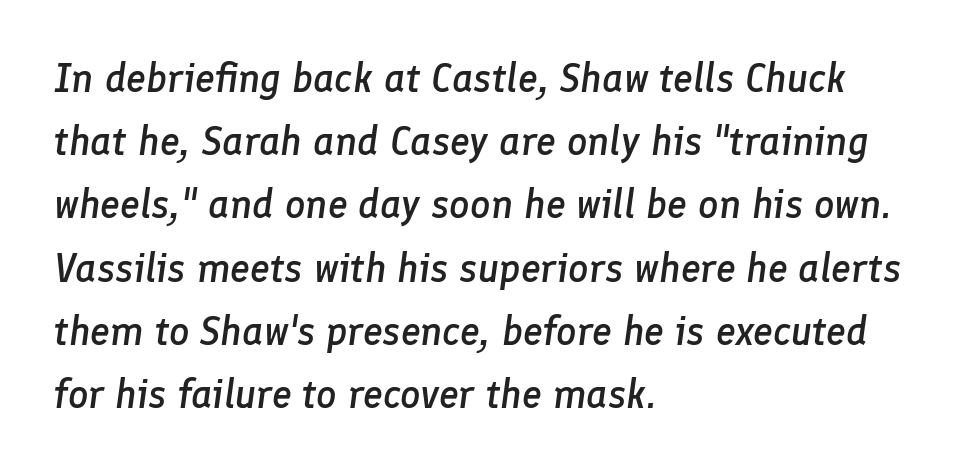
Q: Is the text bold? A: Semi-bold.
Q: Is the text italic (slanted)? A: Yes, it leans right by about 8 degrees.
Q: Is the text underlined? A: No.
Q: How is the paragraph aligned? A: Left-aligned.
Q: Is the spacing between letters normal or unusually wide? A: Normal.
Q: Is the spacing between lines tight, normal or loose? A: Normal.
Q: Width (condensed, normal, or wide)? A: Normal.
Q: Stroke contrast? A: Low.
Q: x-height? A: Medium.
Q: Monospaced? A: No.
